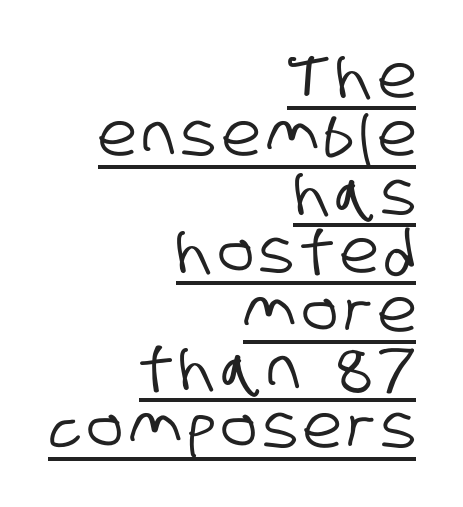
The image shows 59 px condensed sans-serif type; set right-aligned, tight line spacing (0.99x), underlined; low stroke contrast and a large x-height.
